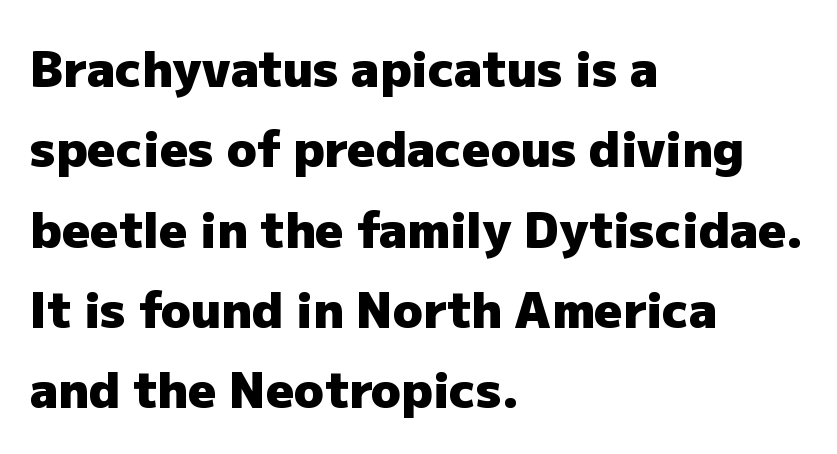
The image shows 49 px heavy sans-serif type, upright; set left-aligned, normal line spacing (1.64x), normal letter spacing, not underlined; low stroke contrast and a medium x-height.
